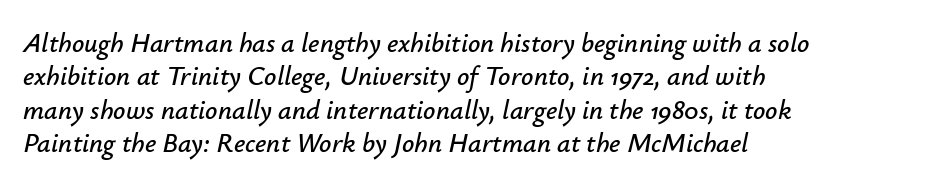
{"italic": "yes", "lean": "right", "slant_degrees": 12, "underline": "no", "align": "left", "line_spacing_ratio": 1.24, "letter_spacing": "normal", "letter_spacing_em": 0.0, "glyph_px": 27}
